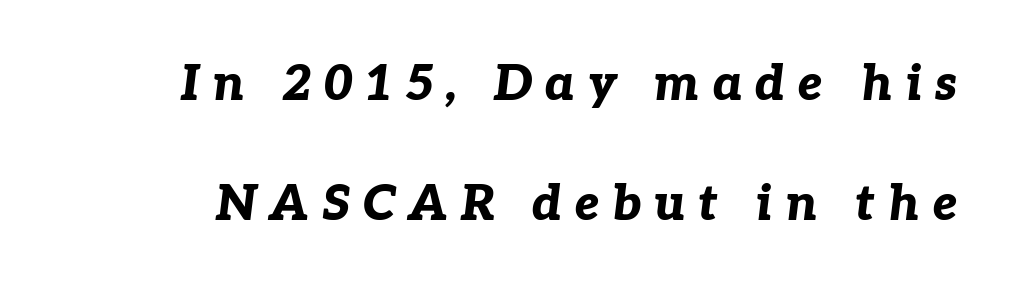
Q: Is the text bold? A: Yes.
Q: Is the text italic (slanted)? A: Yes, it leans right by about 7 degrees.
Q: Is the text underlined? A: No.
Q: Is the spacing between letters normal or unusually wide? A: Unusually wide.
Q: Is the spacing between lines tight, normal or loose? A: Loose.
Q: Width (condensed, normal, or wide)? A: Normal.
Q: Stroke contrast? A: Low.
Q: x-height? A: Medium.
Q: Monospaced? A: No.
